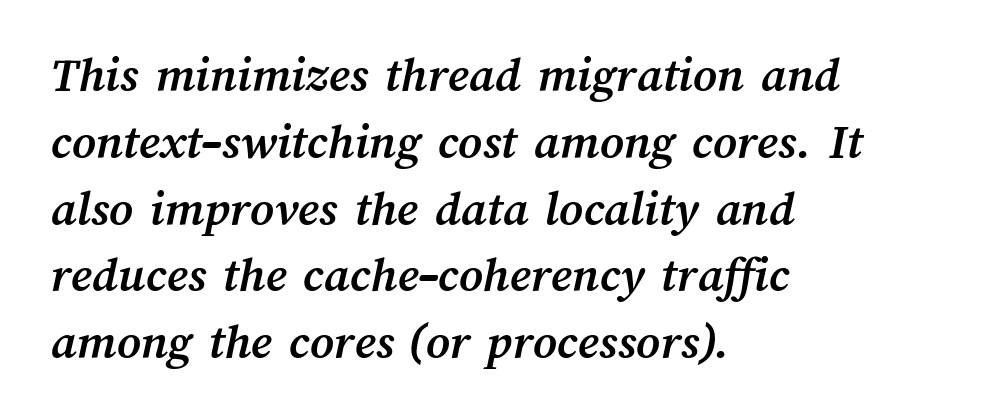
{"bold": "yes", "weight": "semibold", "width": "normal", "stroke_contrast": "medium", "x_height": "medium", "monospaced": "no", "underline": "no", "align": "left", "line_spacing": "normal", "line_spacing_ratio": 1.31, "letter_spacing": "normal", "letter_spacing_em": 0.0, "glyph_px": 51}
